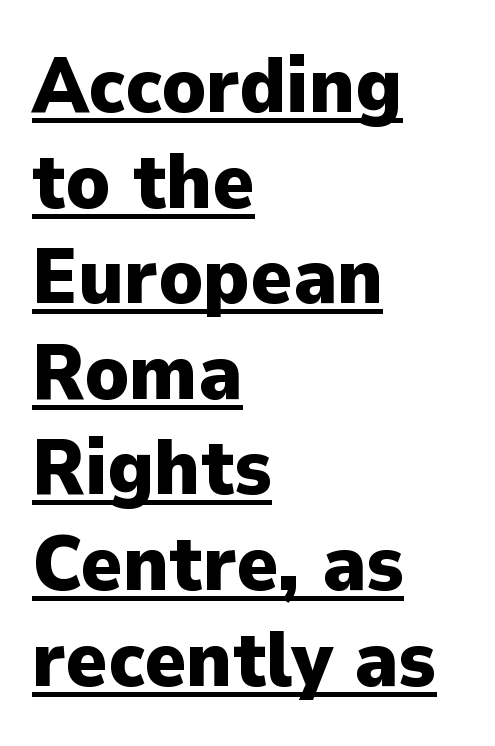
The image shows 79 px heavy sans-serif type, upright; set left-aligned, line spacing 1.21x, normal letter spacing, underlined; low stroke contrast and a medium x-height.
